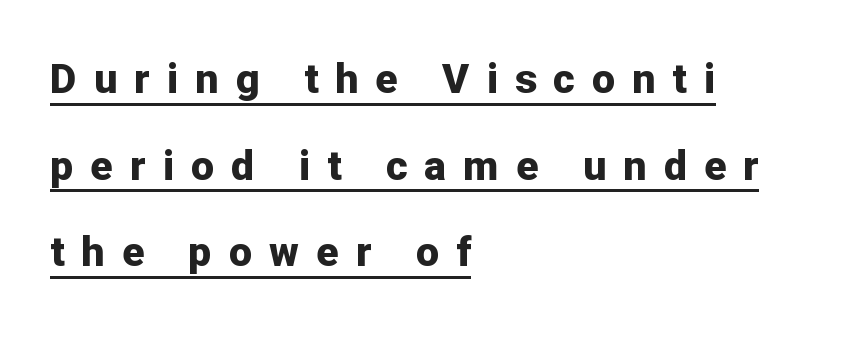
{"serif": "no", "italic": "no", "bold": "yes", "weight": "bold", "width": "normal", "stroke_contrast": "low", "x_height": "medium", "monospaced": "no", "underline": "yes", "align": "left", "line_spacing": "loose", "line_spacing_ratio": 2.11, "letter_spacing": "wide", "letter_spacing_em": 0.42, "glyph_px": 41}
